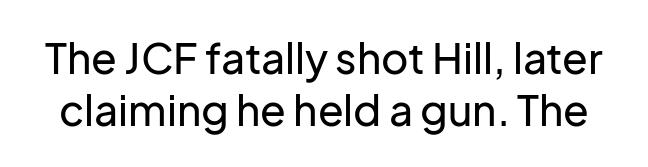
Q: Is the text italic (slanted)? A: No, it is upright.
Q: Is the typeface a serif or a sans-serif typeface? A: Sans-serif.
Q: Is the text underlined? A: No.
Q: Is the spacing between letters normal or unusually wide? A: Normal.
Q: Width (condensed, normal, or wide)? A: Normal.
Q: Stroke contrast? A: Low.
Q: x-height? A: Medium.
Q: Monospaced? A: No.
